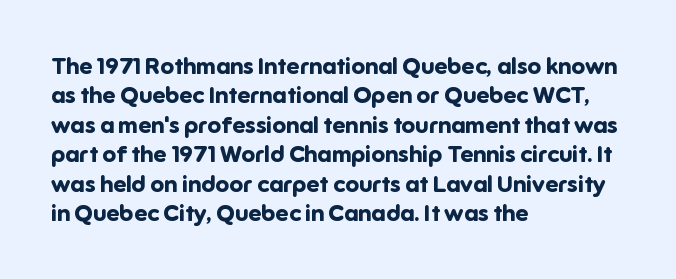
In terms of posture, this sample is upright. Whoever set this chose a conventional vertical rhythm. The space directly below the letters is spotless. A typesetter would call this zero additional tracking.
